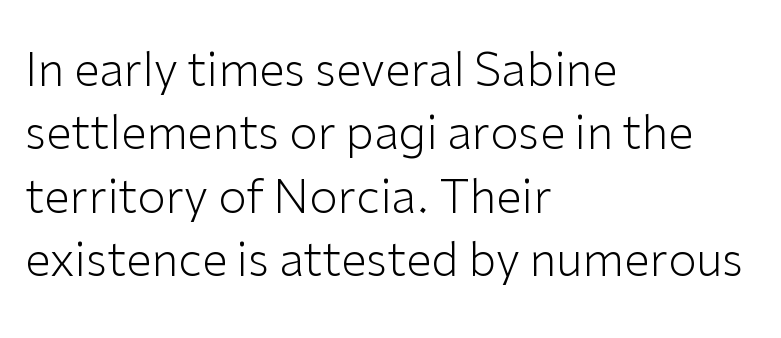
{"serif": "no", "italic": "no", "bold": "no", "weight": "light", "width": "normal", "stroke_contrast": "low", "x_height": "medium", "monospaced": "no", "underline": "no", "align": "left", "line_spacing": "normal", "line_spacing_ratio": 1.38, "letter_spacing": "normal", "letter_spacing_em": 0.0, "glyph_px": 46}
